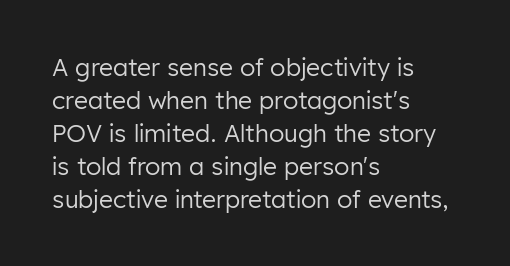
{"italic": "no", "bold": "no", "underline": "no", "align": "left", "line_spacing": "normal", "line_spacing_ratio": 1.37, "letter_spacing": "normal", "letter_spacing_em": 0.0, "glyph_px": 24}
